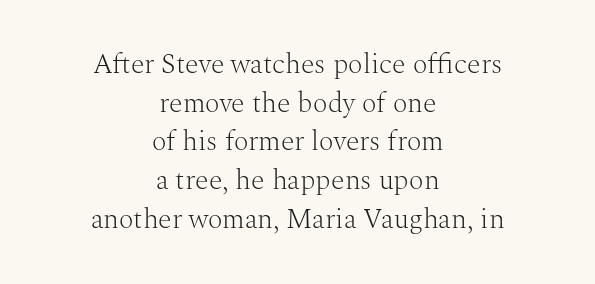
The image shows 28 px light serif type, upright; set centered, normal line spacing (1.38x), normal letter spacing, not underlined; medium stroke contrast and a medium x-height.
